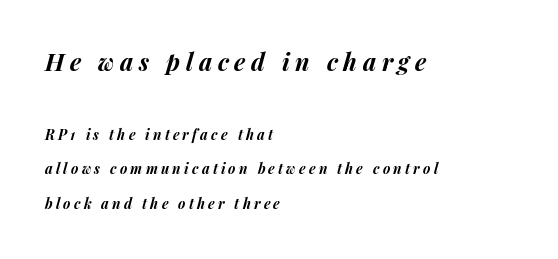
Students, observe: this is what heavily led, spacious text looks like. Character size in the leading block exceeds that of the trailing block. The zone under the glyphs is completely vacant. Layout note: lines flush left. Loose tracking; the words dissolve into strings of separated letters.
